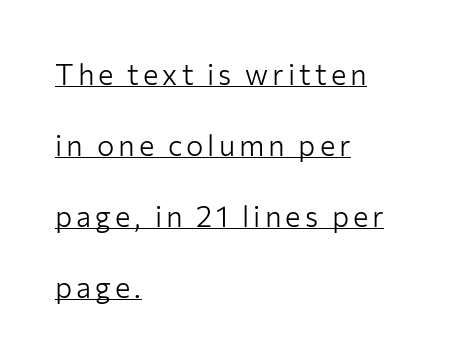
The text block is weighted toward the left margin, trailing off unevenly rightward. Honestly, the underline is the first thing you notice here. You could fit nearly another row in the gap between these rows. If you drew a line through each stem, it would be perfectly vertical. You can tell from the bare stems that sans-serif type was used. Each stroke keeps to a modest, everyday thickness or less.
